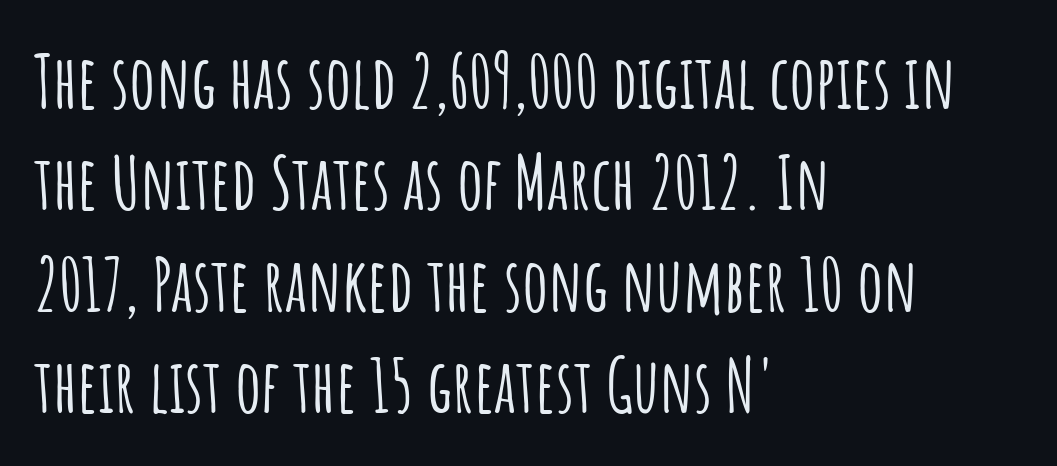
Varying glyph widths throughout — classic text-font behaviour. Spacing between characters is what you'd get straight out of the box. This sample is left-justified, so line endings fall wherever the words run out. Bare-footed words on every line. These lines were composed using upright roman letters. The designer left line spacing at the default.
